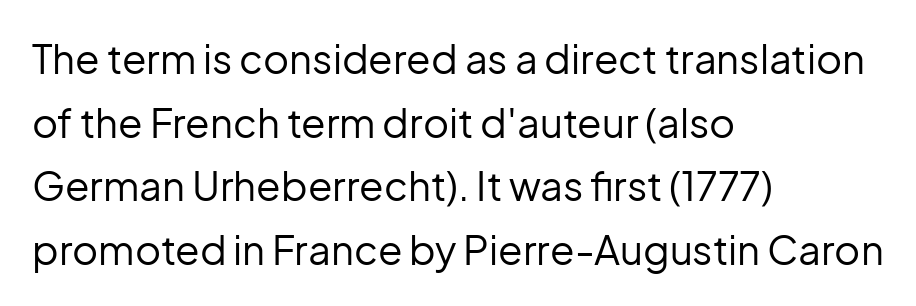
The image shows 40 px regular-weight sans-serif type, upright; set left-aligned, normal line spacing (1.59x), normal letter spacing, not underlined; low stroke contrast and a medium x-height.
